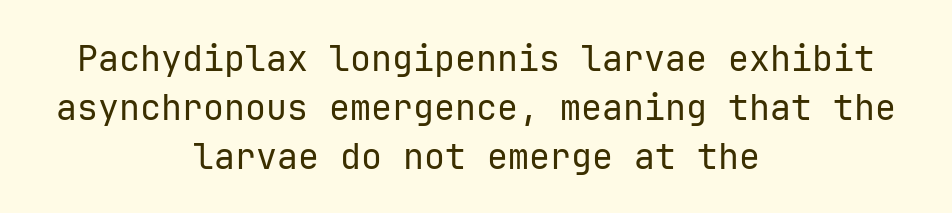
Q: Is the text bold? A: No.
Q: Is the text italic (slanted)? A: No, it is upright.
Q: Is the typeface a serif or a sans-serif typeface? A: Sans-serif.
Q: Is the text underlined? A: No.
Q: How is the paragraph aligned? A: Centered.
Q: Is the spacing between letters normal or unusually wide? A: Normal.
Q: Is the spacing between lines tight, normal or loose? A: Normal.
Q: Width (condensed, normal, or wide)? A: Normal.
Q: Stroke contrast? A: Low.
Q: x-height? A: Medium.
Q: Monospaced? A: Yes.
